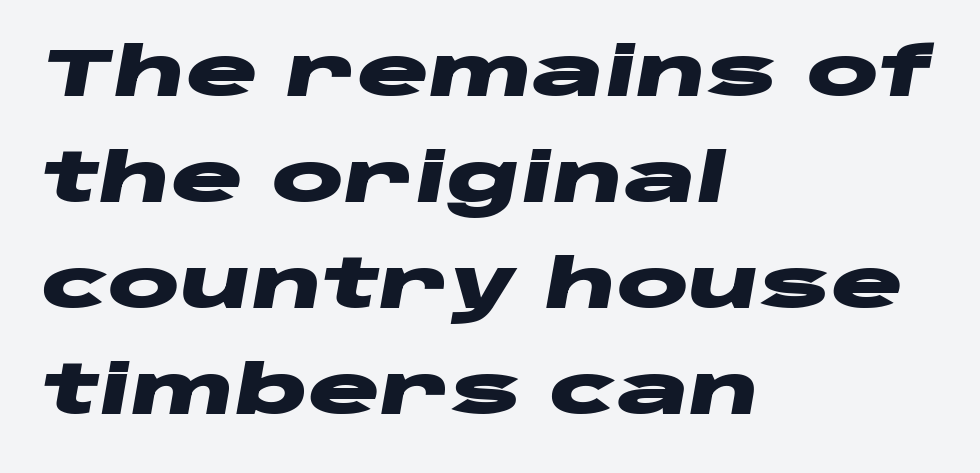
The image shows 67 px heavy, wide type, italic (leaning right); set left-aligned, normal line spacing (1.58x), normal letter spacing, not underlined; low stroke contrast and a large x-height.
